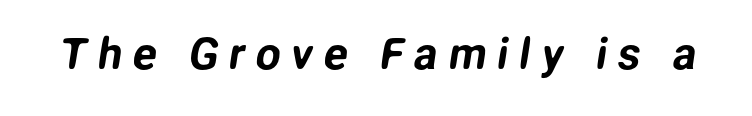
Words appear elongated and porous because spacing is wide. Classification — sans serif. The space directly below the letters is spotless. Proportional: the letters do not fall into vertical columns.
